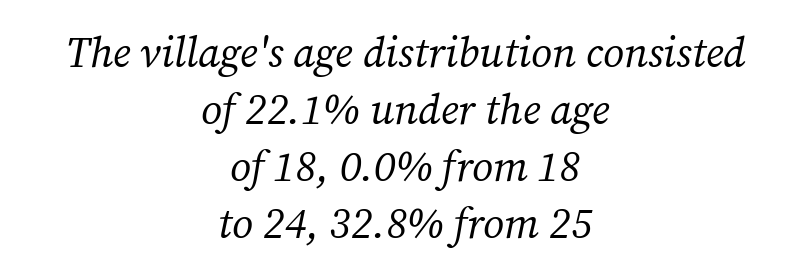
Q: Is the text bold? A: No.
Q: Is the text italic (slanted)? A: Yes, it leans right by about 12 degrees.
Q: Is the typeface a serif or a sans-serif typeface? A: Serif.
Q: Is the text underlined? A: No.
Q: How is the paragraph aligned? A: Centered.
Q: Is the spacing between letters normal or unusually wide? A: Normal.
Q: Is the spacing between lines tight, normal or loose? A: Normal.
Q: Width (condensed, normal, or wide)? A: Normal.
Q: Stroke contrast? A: Medium.
Q: x-height? A: Medium.
Q: Monospaced? A: No.
